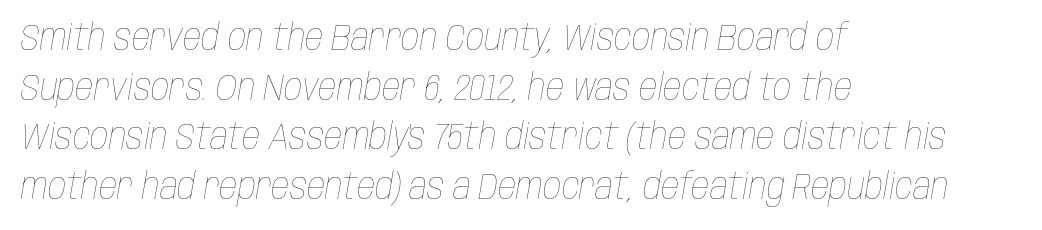
{"italic": "yes", "lean": "right", "slant_degrees": 10, "bold": "no", "weight": "thin", "width": "condensed", "stroke_contrast": "low", "x_height": "large", "monospaced": "no", "underline": "no", "align": "left", "line_spacing": "normal", "line_spacing_ratio": 1.38, "letter_spacing": "normal", "letter_spacing_em": 0.0, "glyph_px": 36}
